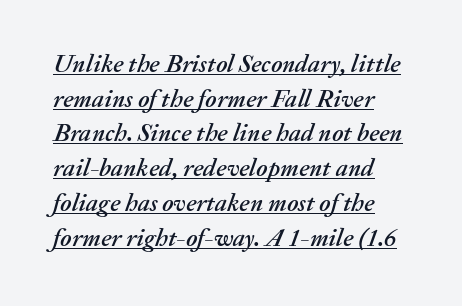
The text carries the slant typical of an italic or oblique font. Somebody hit Ctrl+U on this one — the words are underlined. Words appear dense and cohesive because spacing is normal. This rendering uses left alignment, leaving the right contour irregular. Students, observe: this is what conventionally led text looks like.
